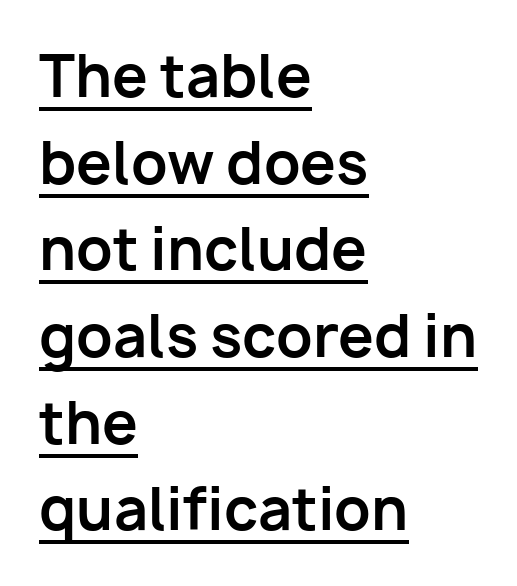
{"serif": "no", "italic": "no", "bold": "yes", "weight": "bold", "width": "normal", "stroke_contrast": "low", "x_height": "medium", "monospaced": "no", "underline": "yes", "align": "left", "line_spacing": "normal", "line_spacing_ratio": 1.52, "letter_spacing": "normal", "letter_spacing_em": 0.0, "glyph_px": 57}
